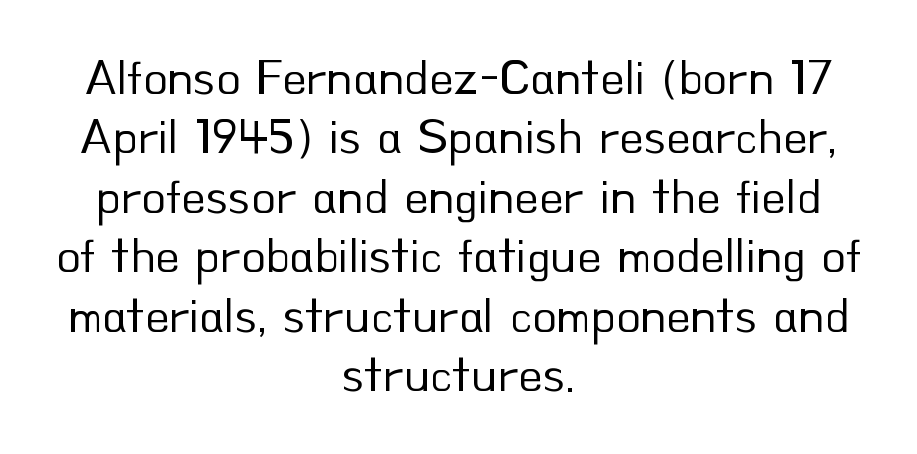
Grotesque or geometric, the face here clearly has no serifs. If you folded the block vertically in half, each line would mirror itself in length. The words here are not underlined. A typesetter would mark this as roman, not italic. The typesetting does not lean heavy: it is not bold.
